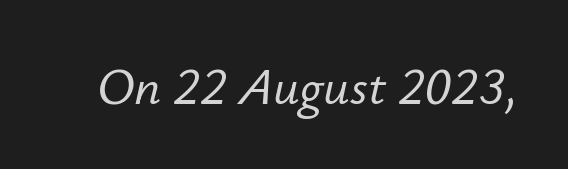
Q: Is the text italic (slanted)? A: Yes, it leans right by about 12 degrees.
Q: Is the text underlined? A: No.
Q: Is the spacing between letters normal or unusually wide? A: Normal.
Q: Width (condensed, normal, or wide)? A: Normal.
Q: Stroke contrast? A: Low.
Q: x-height? A: Small.
Q: Monospaced? A: No.
